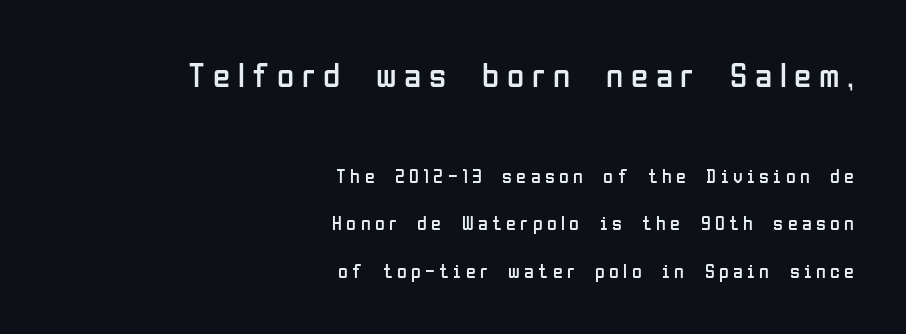
The image shows 35 px regular-weight, condensed sans-serif type, upright; set right-aligned, loose line spacing (2.37x), unusually wide letter spacing (+0.22 em), not underlined; the first (top) block is 1.75x larger; low stroke contrast and a medium x-height.
